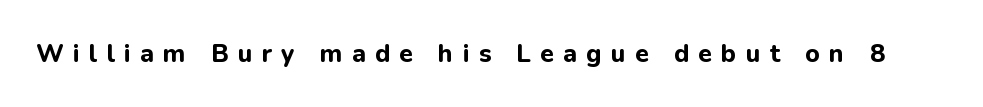
The sample has been set heavy, in full bold. Italic? Not at all — the glyphs are vertical. Unmarked baselines from the first word to the last. Tracking here is generous; glyphs stand well apart from one another.
